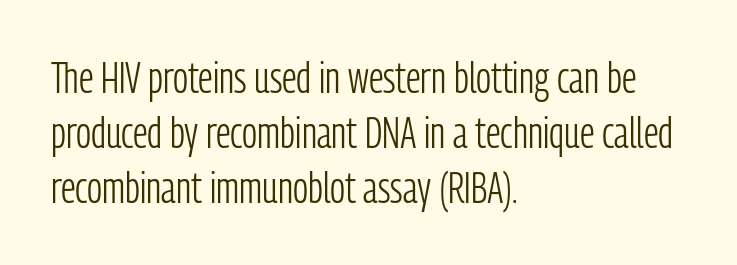
How are the letters spaced? Ordinarily, with no added tracking. Is there much room between lines? A standard amount, neither cramped nor airy. Glance below the letters and you will spot only blank space. The letters stand straight up with perfectly vertical stems.
